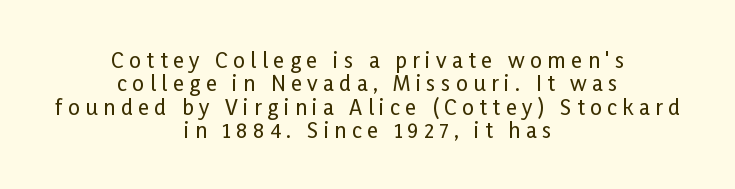
The image shows 21 px text type, upright; set centered, tight line spacing (1.11x), unusually wide letter spacing (+0.26 em), not underlined.
